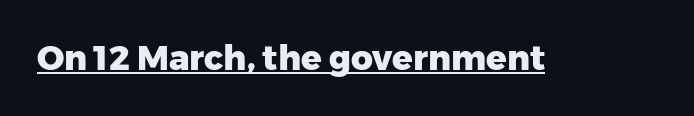
Q: Is the text bold? A: Yes.
Q: Is the text italic (slanted)? A: No, it is upright.
Q: Is the typeface a serif or a sans-serif typeface? A: Sans-serif.
Q: Is the text underlined? A: Yes.
Q: Is the spacing between letters normal or unusually wide? A: Normal.
Q: Width (condensed, normal, or wide)? A: Normal.
Q: Stroke contrast? A: Low.
Q: x-height? A: Medium.
Q: Monospaced? A: No.
